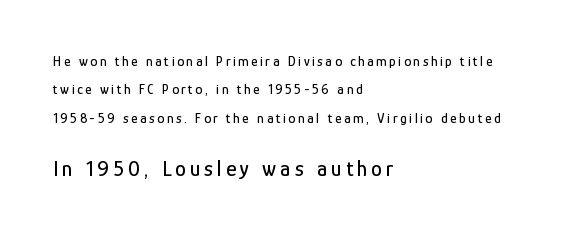
The specimen omits any rule beneath the text block's lines. These lines stack with their left ends in a neat column. The vertical gap from one line to the next is large. Characters remain perfectly vertical along every line. Is the lower block the larger one? Yes — the lower block carries the bigger type.
